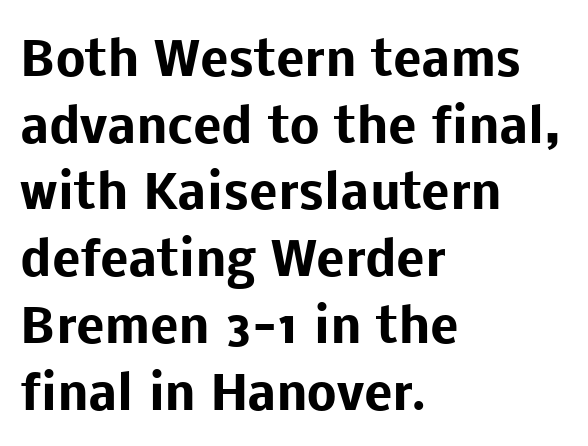
Upright lettering throughout. Bold? Absolutely — the strokes are thick and heavy. Unlike a traditional serif, this face leaves its strokes unadorned. The space between consecutive lines is moderate.
